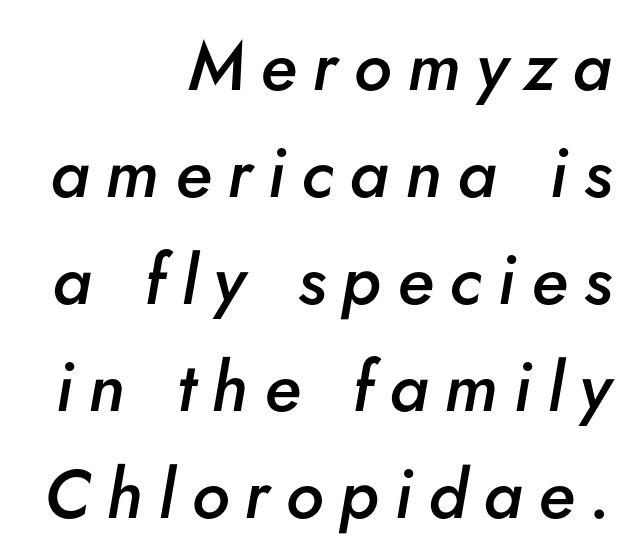
Q: Is the text bold? A: Semi-bold.
Q: Is the text italic (slanted)? A: Yes, it leans right by about 5 degrees.
Q: Is the text underlined? A: No.
Q: How is the paragraph aligned? A: Right-aligned.
Q: Is the spacing between letters normal or unusually wide? A: Unusually wide.
Q: Is the spacing between lines tight, normal or loose? A: Normal.
Q: Width (condensed, normal, or wide)? A: Normal.
Q: Stroke contrast? A: Low.
Q: x-height? A: Small.
Q: Monospaced? A: No.
